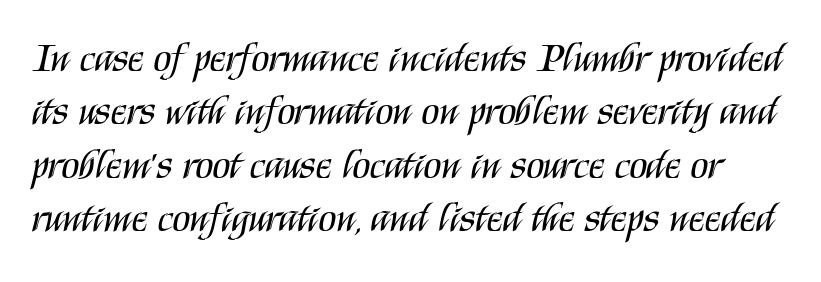
The image shows 41 px regular-weight, condensed sans-serif type; set normal line spacing (1.3x), normal letter spacing, not underlined; medium stroke contrast and a large x-height.
